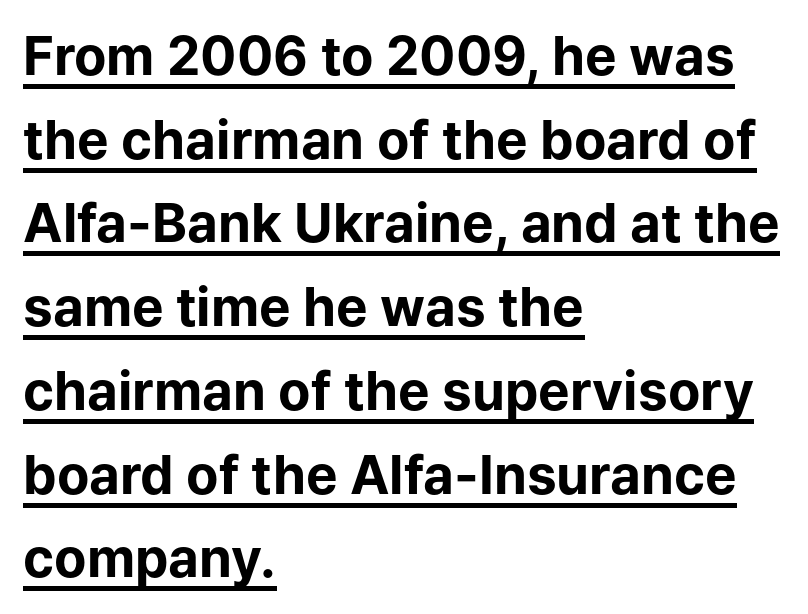
The image shows 53 px bold sans-serif type, upright; set left-aligned, normal line spacing (1.58x), normal letter spacing, underlined; low stroke contrast and a medium x-height.
